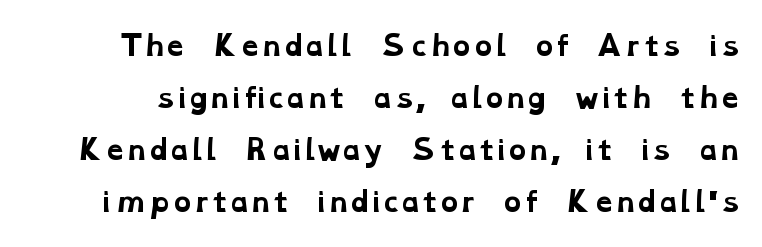
The image shows 27 px bold type; set loose line spacing (1.92x), normal letter spacing, not underlined.
